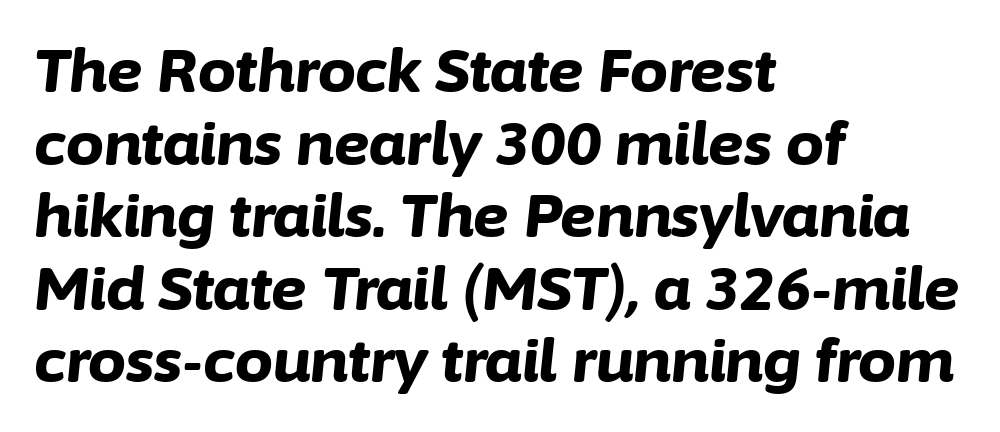
Q: Is the text bold? A: Yes.
Q: Is the text italic (slanted)? A: Yes, it leans right by about 6 degrees.
Q: Is the text underlined? A: No.
Q: How is the paragraph aligned? A: Left-aligned.
Q: Is the spacing between letters normal or unusually wide? A: Normal.
Q: Width (condensed, normal, or wide)? A: Normal.
Q: Stroke contrast? A: Low.
Q: x-height? A: Medium.
Q: Monospaced? A: No.
